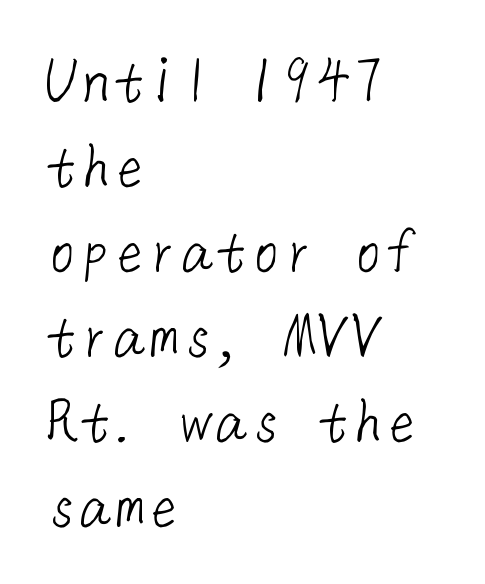
The image shows 68 px light sans-serif type; set left-aligned, normal line spacing (1.25x), normal letter spacing, not underlined; low stroke contrast and a medium x-height.
